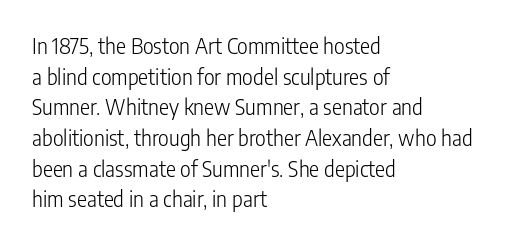
The image shows 21 px text type, upright; set left-aligned, normal line spacing (1.46x), normal letter spacing, not underlined.
